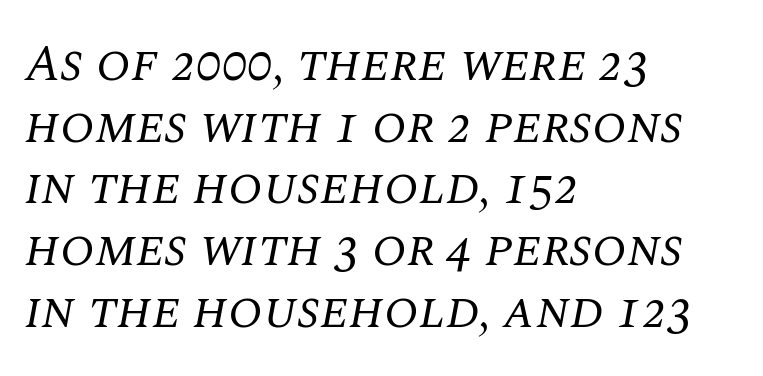
The image shows 51 px regular-weight serif type, italic (leaning right); set left-aligned, line spacing 1.21x, normal letter spacing, not underlined; medium stroke contrast and a large x-height.
